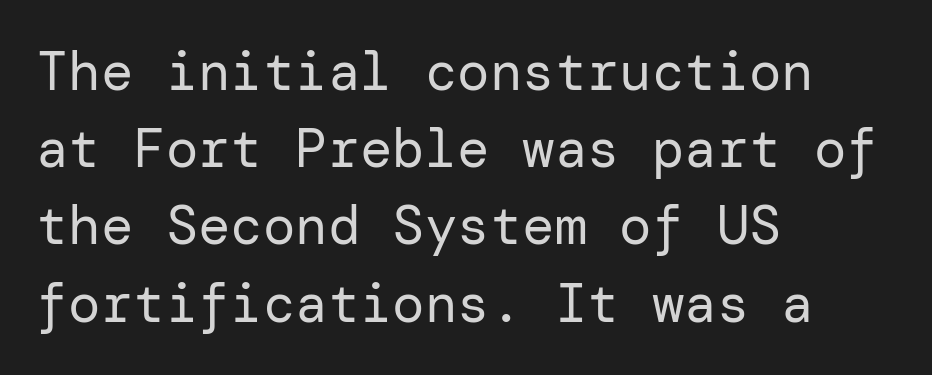
Q: Is the text bold? A: No.
Q: Is the text italic (slanted)? A: No, it is upright.
Q: Is the typeface a serif or a sans-serif typeface? A: Sans-serif.
Q: Is the text underlined? A: No.
Q: How is the paragraph aligned? A: Left-aligned.
Q: Is the spacing between letters normal or unusually wide? A: Normal.
Q: Is the spacing between lines tight, normal or loose? A: Normal.
Q: Width (condensed, normal, or wide)? A: Normal.
Q: Stroke contrast? A: Low.
Q: x-height? A: Medium.
